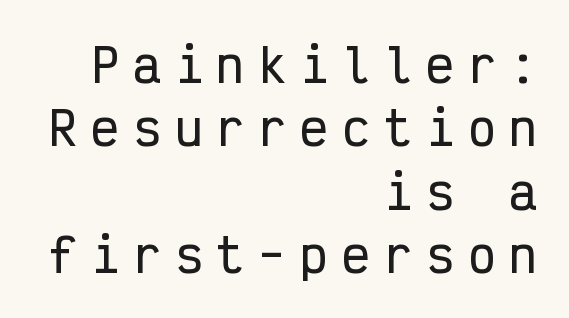
Q: Is the text italic (slanted)? A: No, it is upright.
Q: Is the typeface a serif or a sans-serif typeface? A: Sans-serif.
Q: Is the text underlined? A: No.
Q: How is the paragraph aligned? A: Right-aligned.
Q: Is the spacing between letters normal or unusually wide? A: Unusually wide.
Q: Is the spacing between lines tight, normal or loose? A: Normal.
Q: Width (condensed, normal, or wide)? A: Condensed.
Q: Stroke contrast? A: Low.
Q: x-height? A: Medium.
Q: Monospaced? A: Yes.
